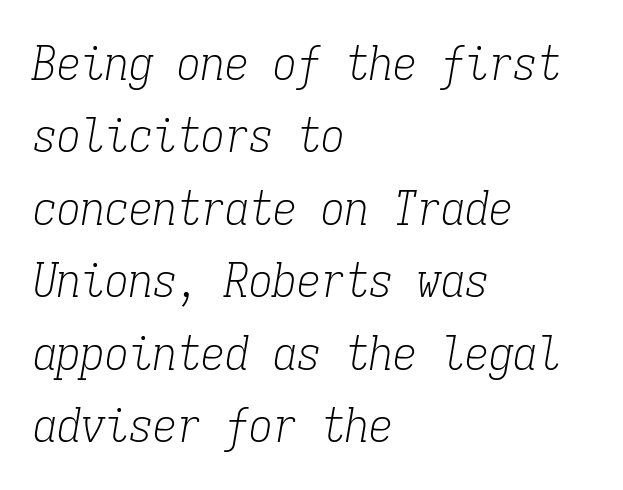
Q: Is the text bold? A: No.
Q: Is the text italic (slanted)? A: Yes, it leans right by about 9 degrees.
Q: Is the typeface a serif or a sans-serif typeface? A: Serif.
Q: Is the text underlined? A: No.
Q: How is the paragraph aligned? A: Left-aligned.
Q: Is the spacing between letters normal or unusually wide? A: Normal.
Q: Is the spacing between lines tight, normal or loose? A: Normal.
Q: Width (condensed, normal, or wide)? A: Condensed.
Q: Stroke contrast? A: Low.
Q: x-height? A: Medium.
Q: Monospaced? A: Yes.
